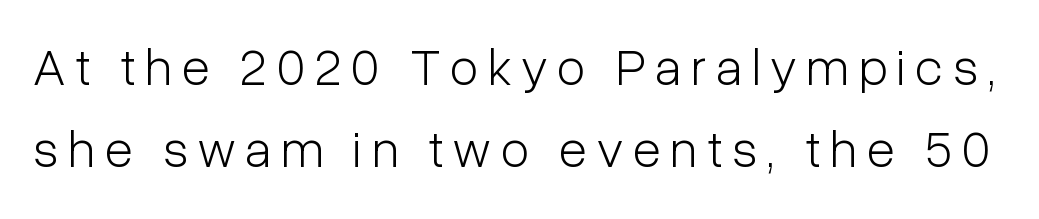
Q: Is the text bold? A: No.
Q: Is the text italic (slanted)? A: No, it is upright.
Q: Is the typeface a serif or a sans-serif typeface? A: Sans-serif.
Q: Is the text underlined? A: No.
Q: Is the spacing between lines tight, normal or loose? A: Normal.
Q: Width (condensed, normal, or wide)? A: Condensed.
Q: Stroke contrast? A: Low.
Q: x-height? A: Medium.
Q: Monospaced? A: No.
